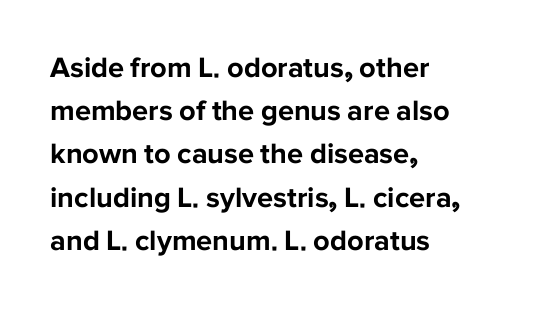
Q: Is the text bold? A: Yes.
Q: Is the text italic (slanted)? A: No, it is upright.
Q: Is the typeface a serif or a sans-serif typeface? A: Sans-serif.
Q: Is the text underlined? A: No.
Q: How is the paragraph aligned? A: Left-aligned.
Q: Is the spacing between letters normal or unusually wide? A: Normal.
Q: Is the spacing between lines tight, normal or loose? A: Normal.
Q: Width (condensed, normal, or wide)? A: Normal.
Q: Stroke contrast? A: Low.
Q: x-height? A: Medium.
Q: Monospaced? A: No.
